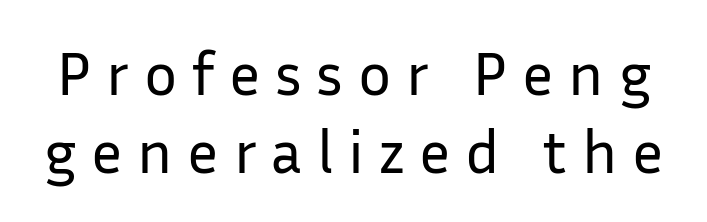
Q: Is the text bold? A: No.
Q: Is the text italic (slanted)? A: No, it is upright.
Q: Is the typeface a serif or a sans-serif typeface? A: Sans-serif.
Q: Is the text underlined? A: No.
Q: Is the spacing between letters normal or unusually wide? A: Unusually wide.
Q: Is the spacing between lines tight, normal or loose? A: Normal.
Q: Width (condensed, normal, or wide)? A: Normal.
Q: Stroke contrast? A: Low.
Q: x-height? A: Medium.
Q: Monospaced? A: No.
